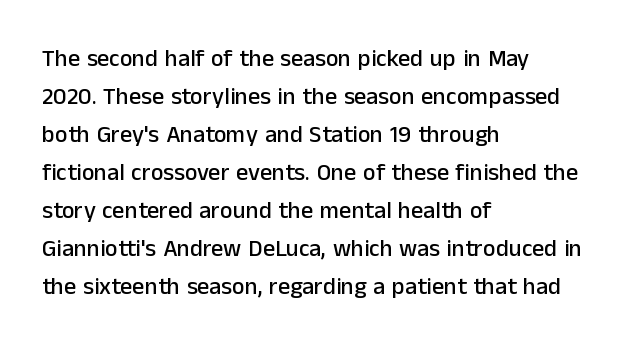
The image shows 24 px text type, upright; set left-aligned, normal line spacing (1.58x), normal letter spacing, not underlined.
